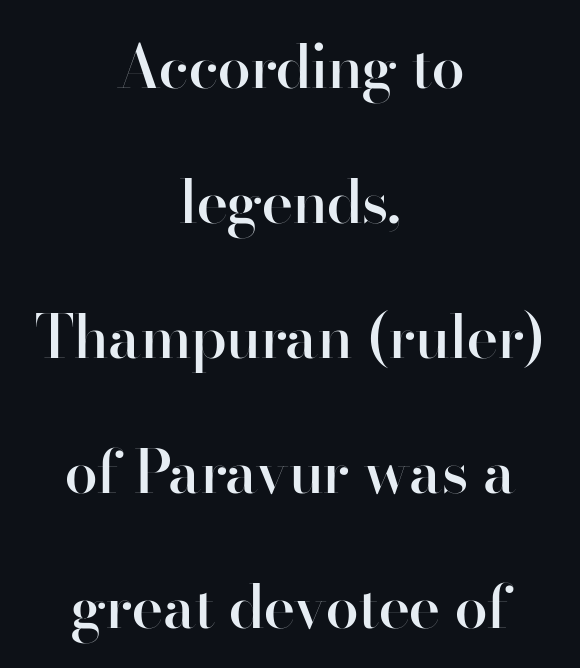
Vertical strokes here are truly vertical. The space directly below the letters is spotless. Proportional: the letters do not fall into vertical columns. Teacher's note: observe the equal gaps on both sides — that is centered alignment. Grotesque or geometric, the face here clearly has no serifs. Tracking here is standard; glyphs follow each other at the usual distance.
